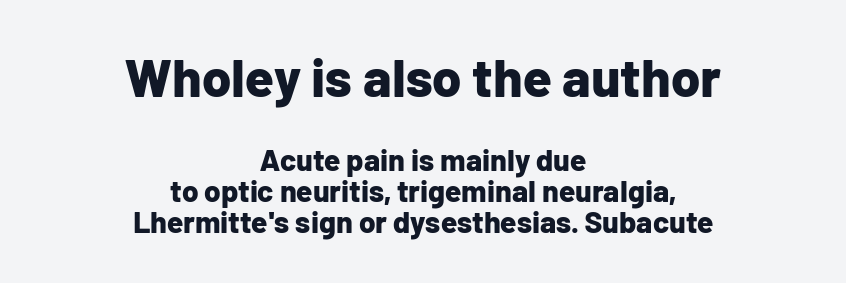
{"serif": "no", "italic": "no", "bold": "yes", "weight": "bold", "width": "normal", "stroke_contrast": "low", "x_height": "medium", "monospaced": "no", "underline": "no", "align": "center", "line_spacing": "tight", "line_spacing_ratio": 1.03, "letter_spacing": "normal", "letter_spacing_em": 0.0, "larger_block": "first", "size_ratio": 1.77, "glyph_px": 53}
